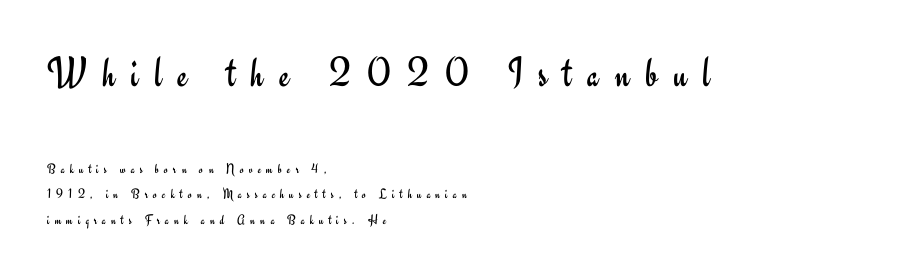
{"serif": "no", "bold": "no", "weight": "regular", "width": "normal", "stroke_contrast": "low", "x_height": "small", "monospaced": "no", "underline": "no", "align": "left", "line_spacing_ratio": 1.82, "letter_spacing": "wide", "letter_spacing_em": 0.37, "larger_block": "first", "size_ratio": 3.07, "glyph_px": 43}
